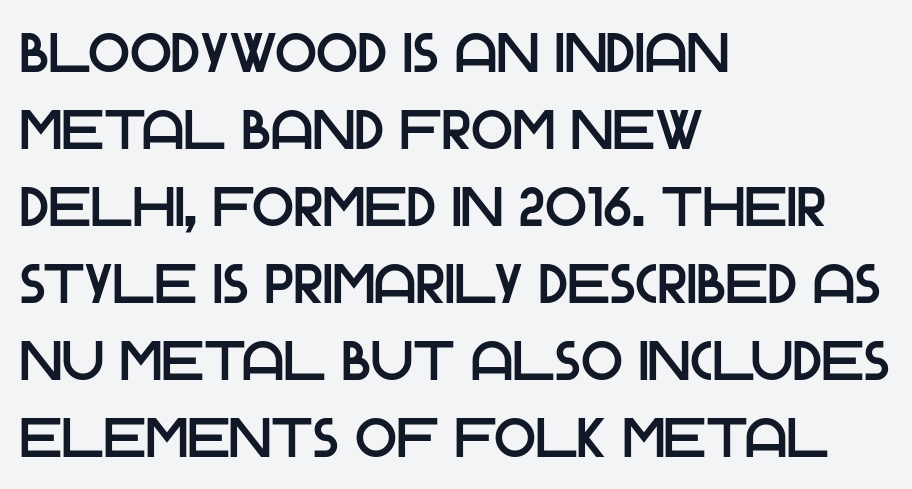
{"serif": "no", "italic": "no", "width": "normal", "stroke_contrast": "low", "x_height": "large", "monospaced": "no", "underline": "no", "align": "left", "line_spacing": "normal", "line_spacing_ratio": 1.4, "letter_spacing": "normal", "letter_spacing_em": 0.0, "glyph_px": 55}
